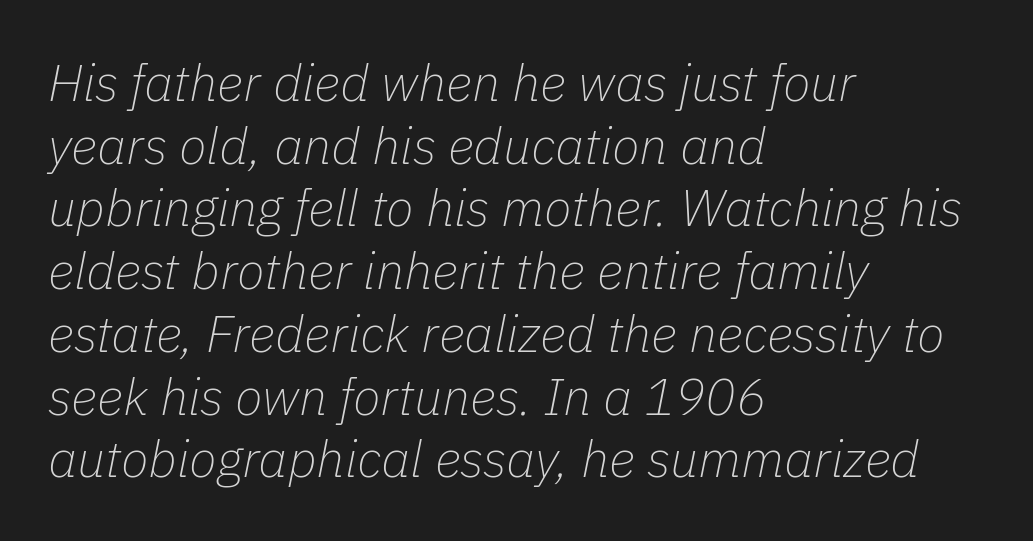
The rendering applies a slant to the glyphs. Is this a fixed-width face? No — the glyphs have proportional, varying widths. Caption: multi-line text, flush left, ragged right. Nobody touched the tracking dial on this one. Is this a heavy cut? Hardly; it is regular or lighter. Rule under the text: the space is simply empty.
